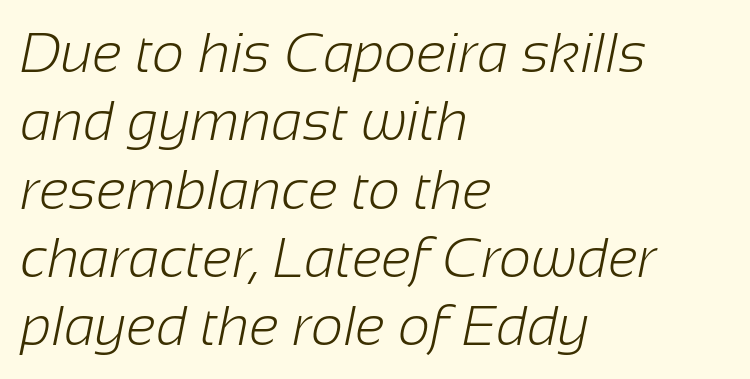
The image shows 56 px light sans-serif type; set left-aligned, line spacing 1.22x, normal letter spacing, not underlined; low stroke contrast and a medium x-height.
